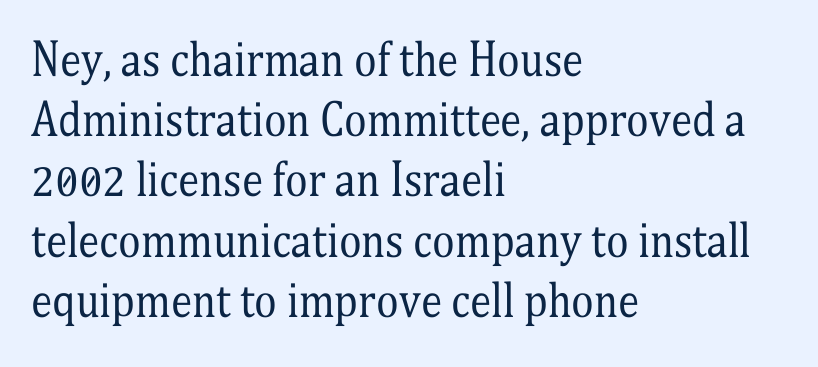
The image shows 43 px regular-weight, condensed serif type, upright; set left-aligned, normal line spacing (1.4x), normal letter spacing, not underlined; medium stroke contrast and a medium x-height.
